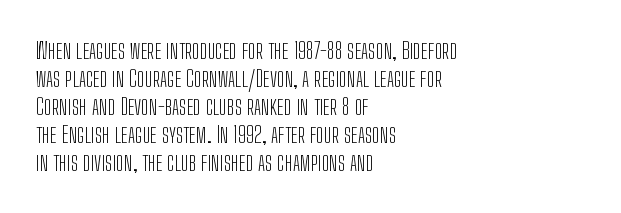
Every stem runs plumb, perpendicular to the baseline. Layout note: lines flush left. Decoration check: the copy has no underline. Short note: letters normally spaced.
